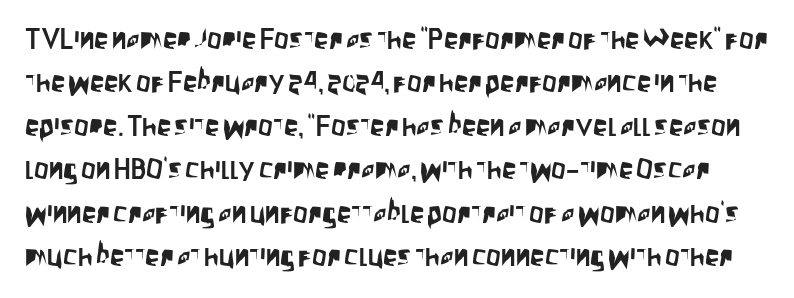
{"serif": "no", "italic": "no", "width": "condensed", "stroke_contrast": "low", "x_height": "large", "monospaced": "no", "underline": "no", "line_spacing": "normal", "line_spacing_ratio": 1.5, "letter_spacing": "normal", "letter_spacing_em": 0.0, "glyph_px": 29}
